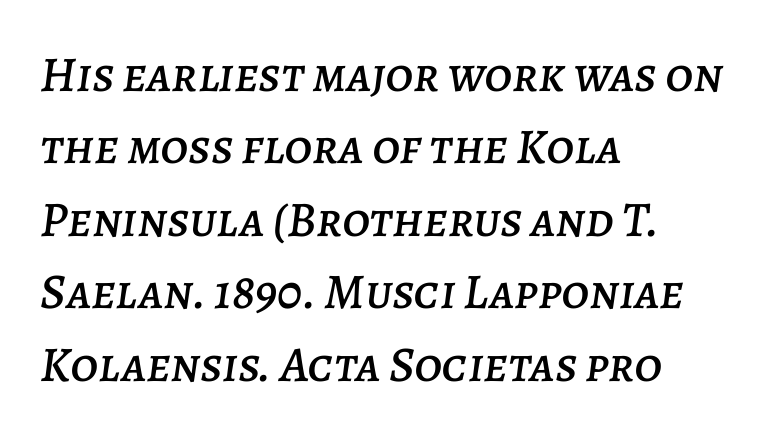
{"italic": "yes", "lean": "right", "slant_degrees": 7, "width": "normal", "stroke_contrast": "low", "x_height": "large", "monospaced": "no", "underline": "no", "align": "left", "line_spacing": "normal", "line_spacing_ratio": 1.45, "letter_spacing": "normal", "letter_spacing_em": 0.0, "glyph_px": 50}
